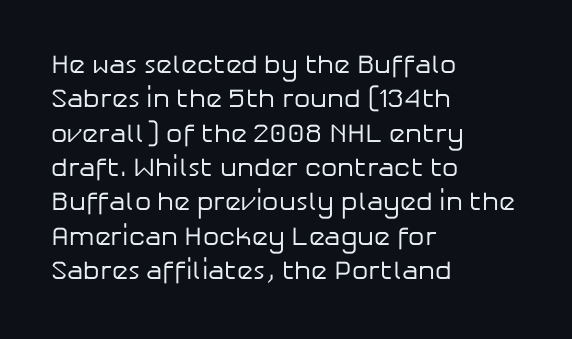
Q: Is the text bold? A: No.
Q: Is the text italic (slanted)? A: No, it is upright.
Q: Is the text underlined? A: No.
Q: How is the paragraph aligned? A: Left-aligned.
Q: Is the spacing between letters normal or unusually wide? A: Normal.
Q: Is the spacing between lines tight, normal or loose? A: Normal.
